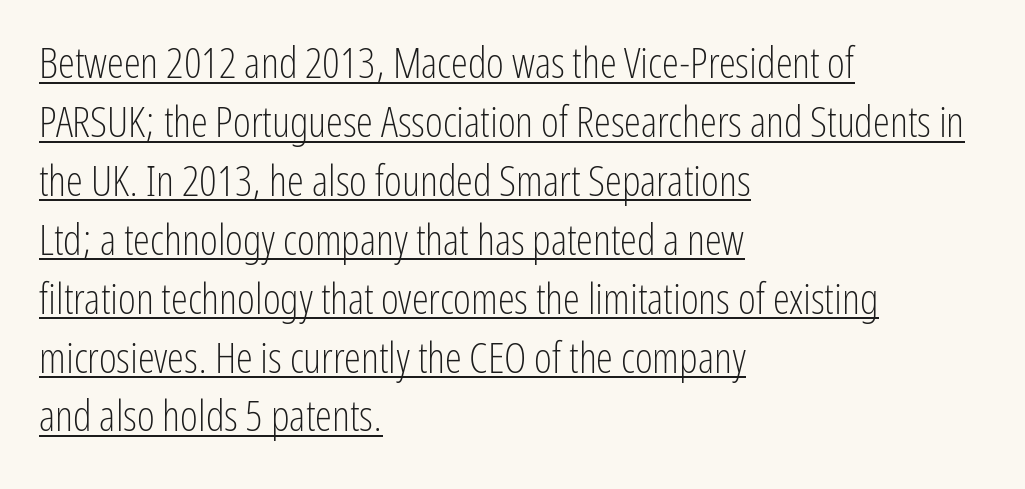
The image shows 43 px light, condensed sans-serif type, upright; set left-aligned, normal line spacing (1.37x), normal letter spacing, underlined; low stroke contrast and a medium x-height.
